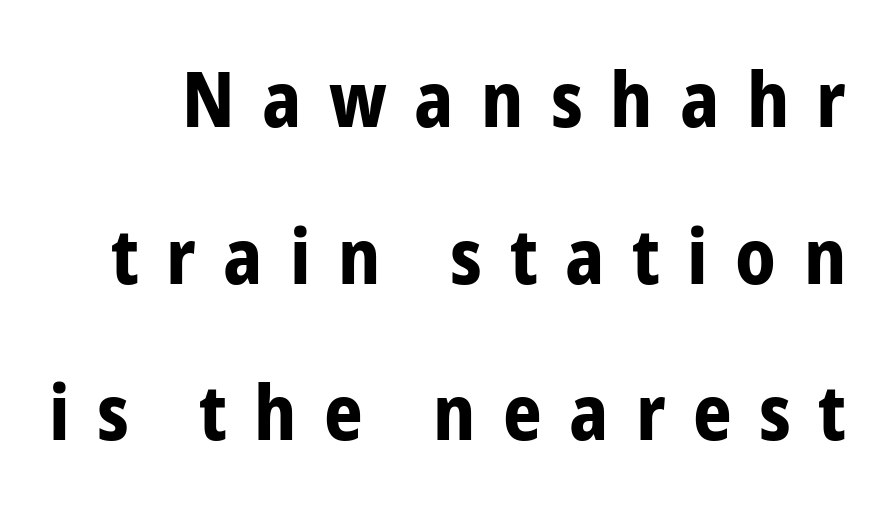
Q: Is the text bold? A: Yes.
Q: Is the text italic (slanted)? A: No, it is upright.
Q: Is the typeface a serif or a sans-serif typeface? A: Sans-serif.
Q: Is the text underlined? A: No.
Q: Is the spacing between letters normal or unusually wide? A: Unusually wide.
Q: Is the spacing between lines tight, normal or loose? A: Loose.
Q: Width (condensed, normal, or wide)? A: Condensed.
Q: Stroke contrast? A: Low.
Q: x-height? A: Medium.
Q: Monospaced? A: No.
